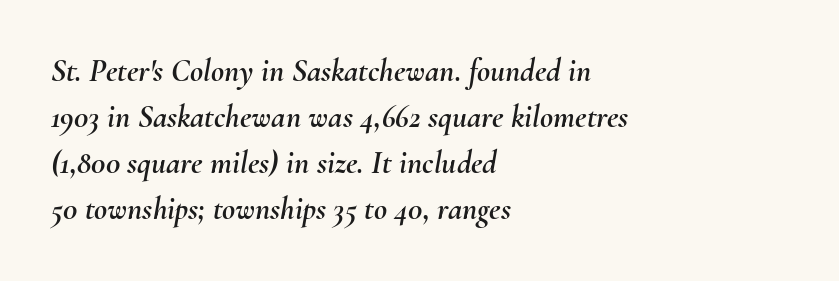
Q: Is the text italic (slanted)? A: Yes, it leans right by about 10 degrees.
Q: Is the text underlined? A: No.
Q: How is the paragraph aligned? A: Left-aligned.
Q: Is the spacing between letters normal or unusually wide? A: Normal.
Q: Is the spacing between lines tight, normal or loose? A: Normal.
Q: Width (condensed, normal, or wide)? A: Normal.
Q: Stroke contrast? A: Medium.
Q: x-height? A: Small.
Q: Monospaced? A: No.
